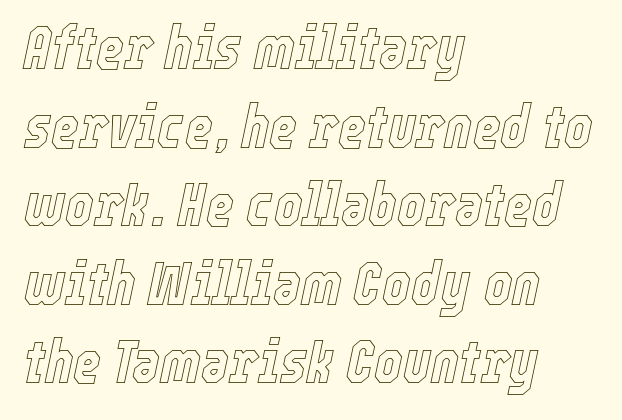
{"italic": "yes", "lean": "right", "slant_degrees": 12, "width": "condensed", "x_height": "medium", "monospaced": "no", "underline": "no", "align": "left", "line_spacing": "normal", "line_spacing_ratio": 1.31, "letter_spacing": "normal", "letter_spacing_em": 0.0, "glyph_px": 60}
